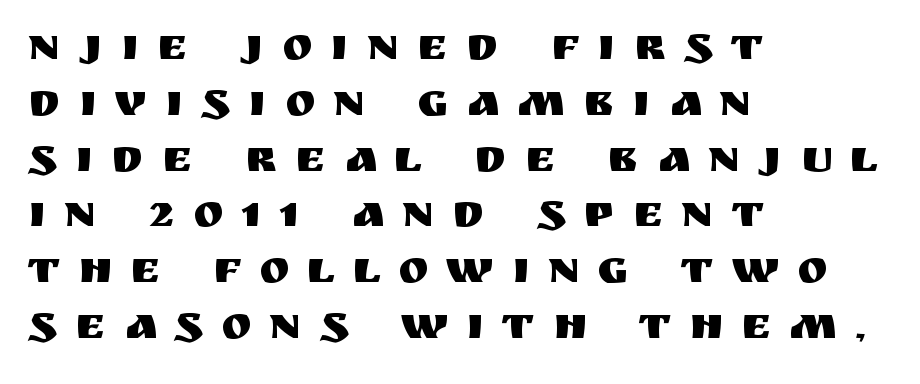
You could not count columns in this text — the font is proportionally spaced. Spacing between characters has been opened up far beyond the box default. Type without underlining. This is sans-serif lettering, the kind often seen on screens and signage. Visually the block forms a straight wall on the left and a jagged coastline on the right.
